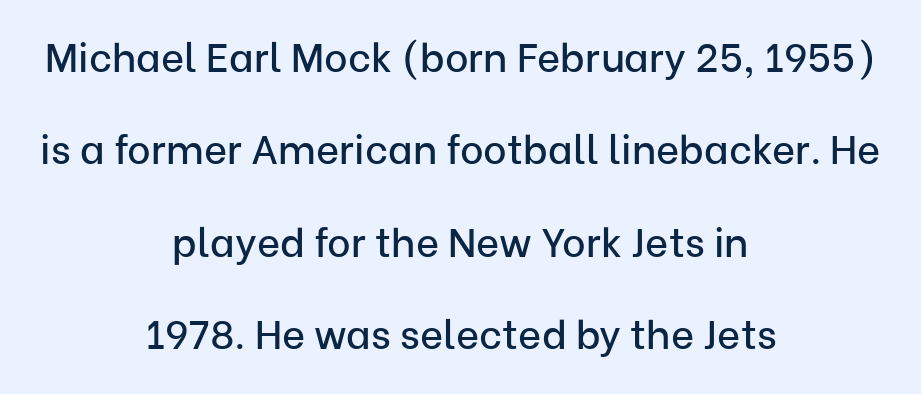
{"serif": "no", "italic": "no", "width": "normal", "stroke_contrast": "low", "x_height": "medium", "monospaced": "no", "underline": "no", "align": "center", "line_spacing": "loose", "line_spacing_ratio": 2.31, "letter_spacing": "normal", "letter_spacing_em": 0.0, "glyph_px": 40}
